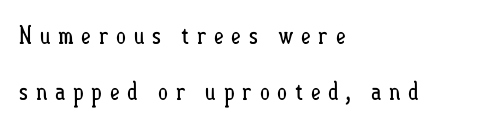
The image shows 25 px text type, upright; set left-aligned, loose line spacing (2.23x), unusually wide letter spacing (+0.28 em), not underlined.
